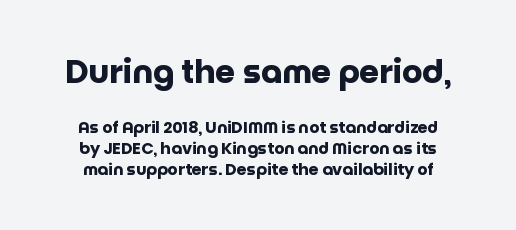
{"serif": "no", "italic": "no", "bold": "yes", "weight": "heavy", "width": "normal", "stroke_contrast": "low", "x_height": "large", "monospaced": "no", "underline": "no", "line_spacing": "normal", "line_spacing_ratio": 1.3, "letter_spacing": "normal", "letter_spacing_em": 0.0, "larger_block": "first", "size_ratio": 2.0, "glyph_px": 32}
